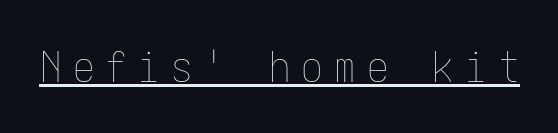
In terms of letterspacing, this is a distinctly airy, spread setting. Honestly, the underline is the first thing you notice here. A quiet, ordinary-to-light weight characterises the typeface. Posture: upright roman.
